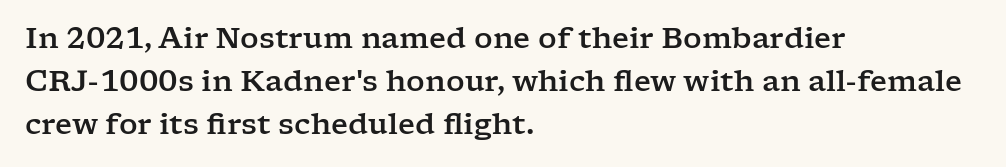
{"serif": "yes", "italic": "no", "width": "wide", "stroke_contrast": "low", "x_height": "medium", "monospaced": "no", "underline": "no", "align": "left", "line_spacing": "normal", "line_spacing_ratio": 1.49, "letter_spacing": "normal", "letter_spacing_em": 0.0, "glyph_px": 29}
